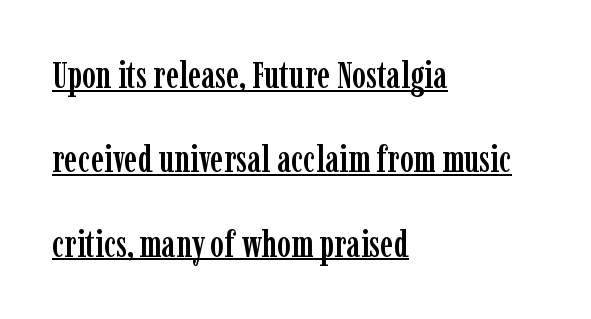
{"serif": "yes", "italic": "no", "width": "condensed", "stroke_contrast": "low", "x_height": "medium", "monospaced": "no", "underline": "yes", "align": "left", "line_spacing": "loose", "line_spacing_ratio": 2.28, "letter_spacing": "normal", "letter_spacing_em": 0.0, "glyph_px": 37}
